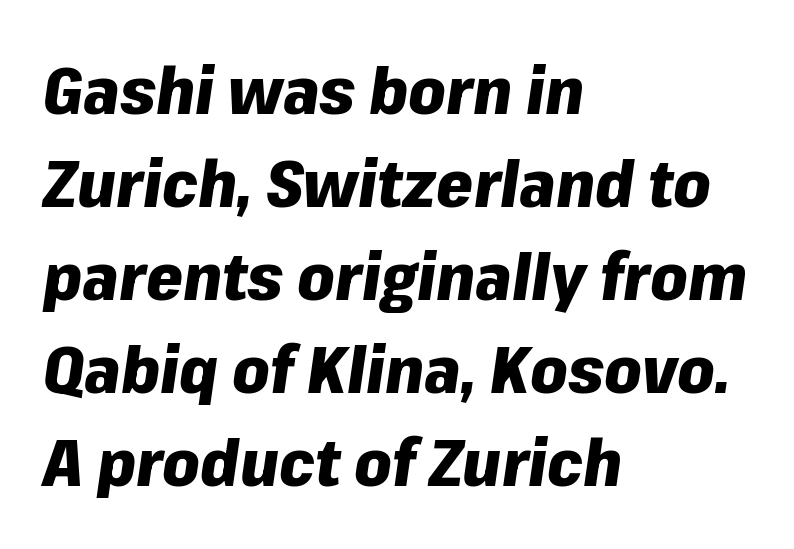
Q: Is the text bold? A: Yes.
Q: Is the text italic (slanted)? A: Yes, it leans right by about 8 degrees.
Q: Is the text underlined? A: No.
Q: How is the paragraph aligned? A: Left-aligned.
Q: Is the spacing between letters normal or unusually wide? A: Normal.
Q: Is the spacing between lines tight, normal or loose? A: Normal.
Q: Width (condensed, normal, or wide)? A: Normal.
Q: Stroke contrast? A: Low.
Q: x-height? A: Medium.
Q: Monospaced? A: No.
